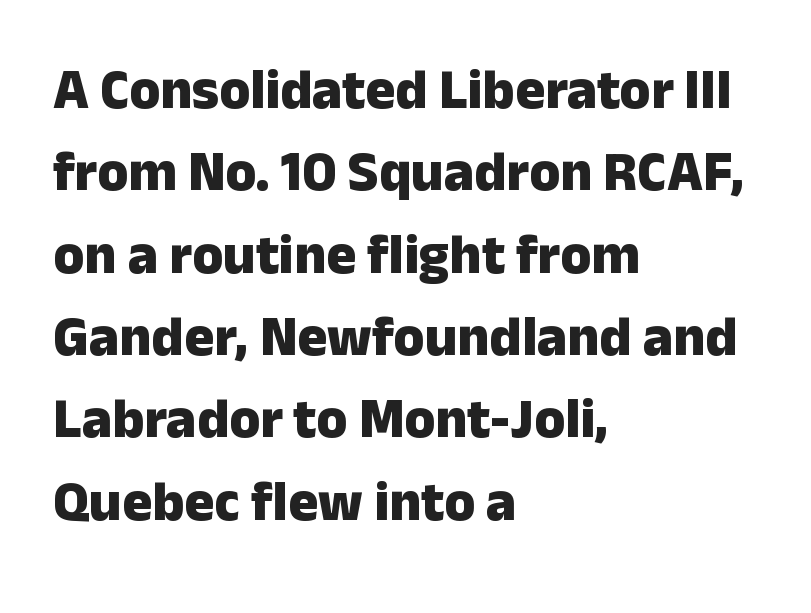
{"serif": "no", "italic": "no", "bold": "yes", "weight": "heavy", "width": "normal", "stroke_contrast": "low", "x_height": "medium", "monospaced": "no", "underline": "no", "align": "left", "line_spacing": "normal", "line_spacing_ratio": 1.47, "letter_spacing": "normal", "letter_spacing_em": 0.0, "glyph_px": 56}
